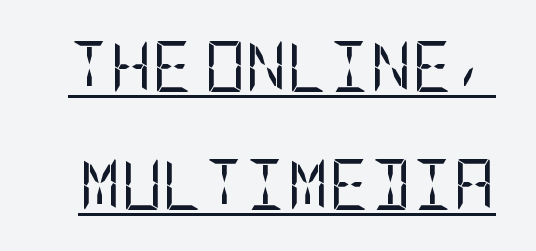
{"serif": "no", "italic": "no", "bold": "no", "weight": "regular", "width": "condensed", "stroke_contrast": "low", "x_height": "large", "underline": "yes", "line_spacing": "loose", "line_spacing_ratio": 2.31, "letter_spacing": "normal", "letter_spacing_em": 0.0, "glyph_px": 51}
